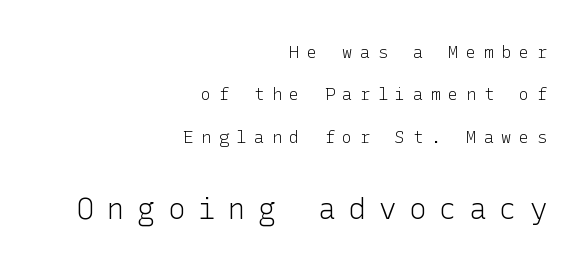
Q: Is the text bold? A: No.
Q: Is the text italic (slanted)? A: No, it is upright.
Q: Is the typeface a serif or a sans-serif typeface? A: Sans-serif.
Q: Is the text underlined? A: No.
Q: How is the paragraph aligned? A: Right-aligned.
Q: Is the spacing between letters normal or unusually wide? A: Unusually wide.
Q: Is the spacing between lines tight, normal or loose? A: Loose.
Q: Which block of text is set in a larger size, the first (top) or the second (bottom)? A: The second (bottom) one.
Q: Width (condensed, normal, or wide)? A: Normal.
Q: Stroke contrast? A: Low.
Q: x-height? A: Medium.
